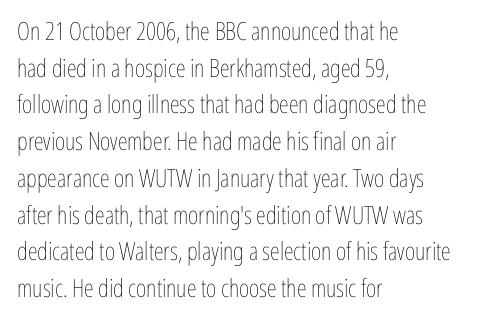
The image shows 25 px text type, upright; set left-aligned, normal line spacing (1.47x), normal letter spacing, not underlined.
